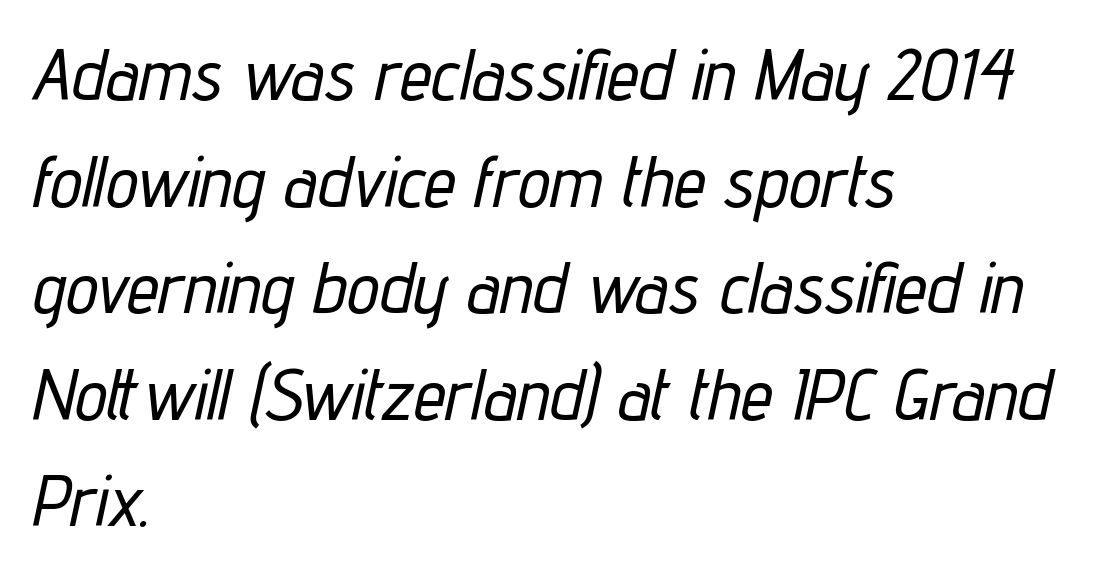
Q: Is the text italic (slanted)? A: Yes, it leans right by about 12 degrees.
Q: Is the text underlined? A: No.
Q: How is the paragraph aligned? A: Left-aligned.
Q: Is the spacing between letters normal or unusually wide? A: Normal.
Q: Is the spacing between lines tight, normal or loose? A: Normal.
Q: Width (condensed, normal, or wide)? A: Condensed.
Q: Stroke contrast? A: Low.
Q: x-height? A: Medium.
Q: Monospaced? A: No.
